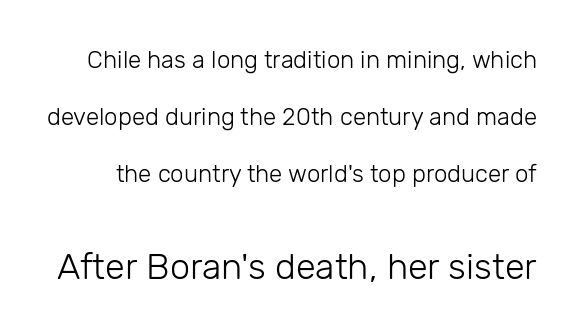
Q: Is the text bold? A: No.
Q: Is the text italic (slanted)? A: No, it is upright.
Q: Is the typeface a serif or a sans-serif typeface? A: Sans-serif.
Q: Is the text underlined? A: No.
Q: Is the spacing between letters normal or unusually wide? A: Normal.
Q: Is the spacing between lines tight, normal or loose? A: Loose.
Q: Which block of text is set in a larger size, the first (top) or the second (bottom)? A: The second (bottom) one.
Q: Width (condensed, normal, or wide)? A: Normal.
Q: Stroke contrast? A: Low.
Q: x-height? A: Medium.
Q: Monospaced? A: No.
